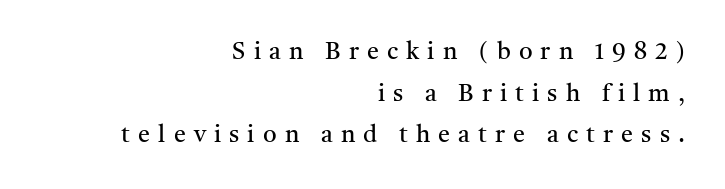
{"italic": "no", "bold": "no", "underline": "no", "align": "right", "line_spacing_ratio": 1.73, "letter_spacing": "wide", "letter_spacing_em": 0.34, "glyph_px": 24}
